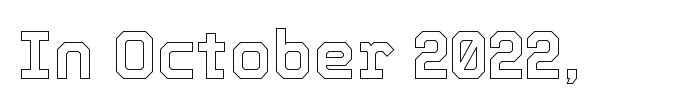
{"italic": "no", "width": "normal", "x_height": "medium", "monospaced": "no", "underline": "no", "letter_spacing": "normal", "letter_spacing_em": 0.0, "glyph_px": 68}
